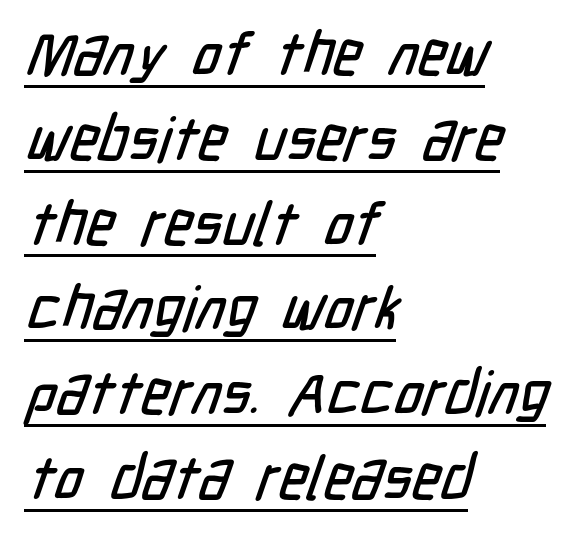
{"serif": "no", "width": "condensed", "stroke_contrast": "low", "x_height": "medium", "monospaced": "no", "underline": "yes", "align": "left", "line_spacing": "normal", "line_spacing_ratio": 1.39, "letter_spacing": "normal", "letter_spacing_em": 0.0, "glyph_px": 61}
